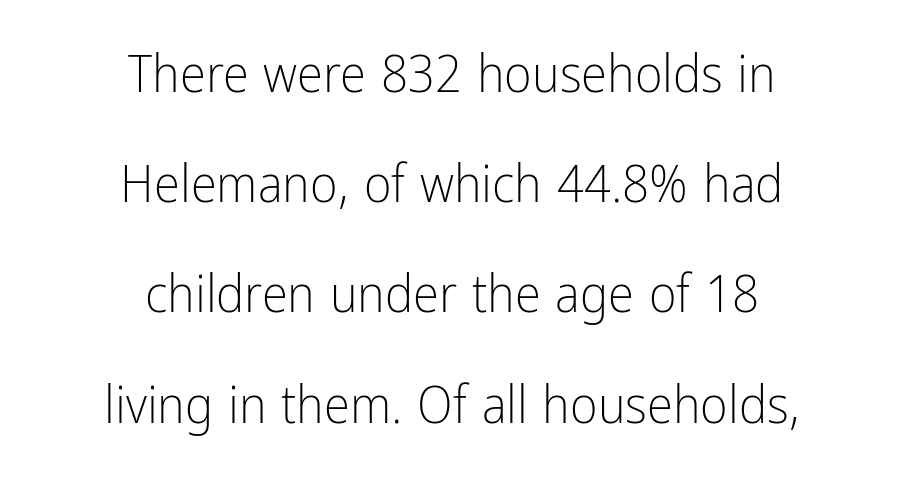
Q: Is the text bold? A: No.
Q: Is the text italic (slanted)? A: No, it is upright.
Q: Is the typeface a serif or a sans-serif typeface? A: Sans-serif.
Q: Is the text underlined? A: No.
Q: How is the paragraph aligned? A: Centered.
Q: Is the spacing between letters normal or unusually wide? A: Normal.
Q: Is the spacing between lines tight, normal or loose? A: Loose.
Q: Width (condensed, normal, or wide)? A: Condensed.
Q: Stroke contrast? A: Low.
Q: x-height? A: Medium.
Q: Monospaced? A: No.
